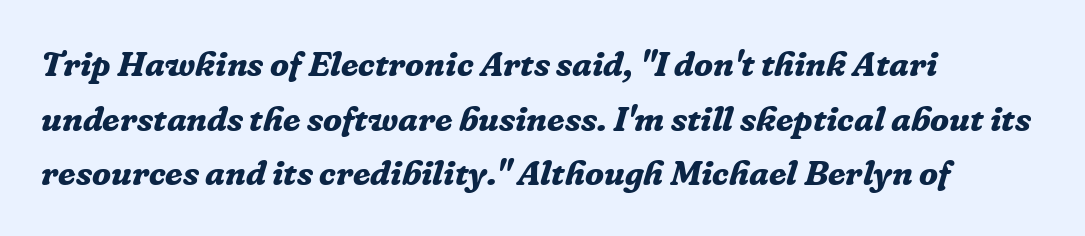
Q: Is the text bold? A: Yes.
Q: Is the text italic (slanted)? A: Yes, it leans right by about 16 degrees.
Q: Is the typeface a serif or a sans-serif typeface? A: Serif.
Q: Is the text underlined? A: No.
Q: How is the paragraph aligned? A: Left-aligned.
Q: Is the spacing between letters normal or unusually wide? A: Normal.
Q: Is the spacing between lines tight, normal or loose? A: Normal.
Q: Width (condensed, normal, or wide)? A: Normal.
Q: Stroke contrast? A: Low.
Q: x-height? A: Medium.
Q: Monospaced? A: No.
